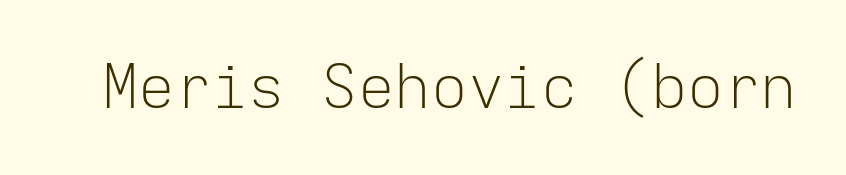
Q: Is the text bold? A: No.
Q: Is the text italic (slanted)? A: No, it is upright.
Q: Is the typeface a serif or a sans-serif typeface? A: Sans-serif.
Q: Is the text underlined? A: No.
Q: Is the spacing between letters normal or unusually wide? A: Normal.
Q: Width (condensed, normal, or wide)? A: Normal.
Q: Stroke contrast? A: Low.
Q: x-height? A: Medium.
Q: Monospaced? A: Yes.
